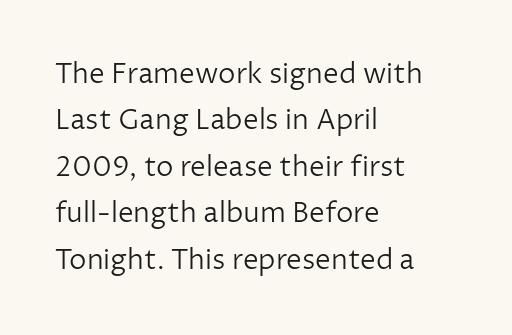
The image shows 28 px light sans-serif type, upright; set left-aligned, normal line spacing (1.66x), normal letter spacing, not underlined; low stroke contrast and a medium x-height.
